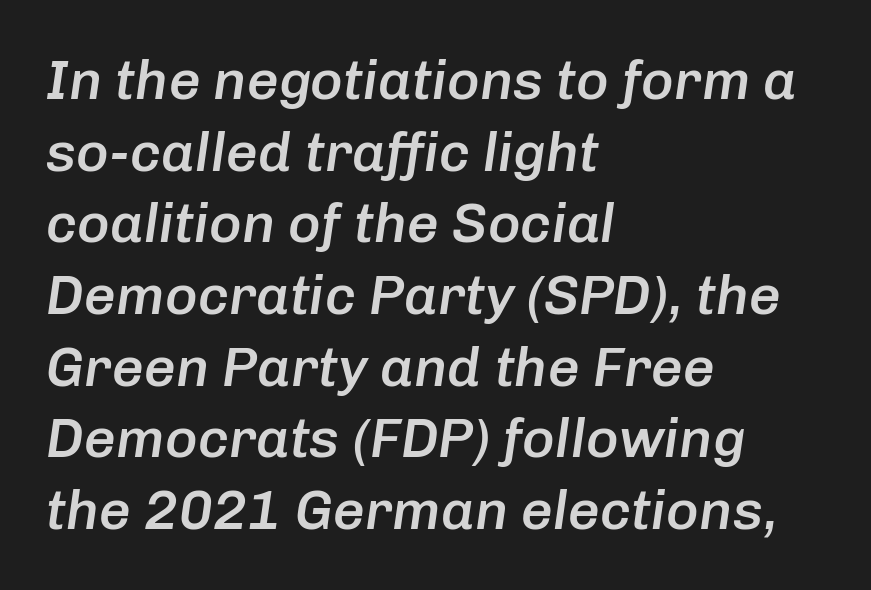
Q: Is the text bold? A: Semi-bold.
Q: Is the text italic (slanted)? A: Yes, it leans right by about 8 degrees.
Q: Is the text underlined? A: No.
Q: How is the paragraph aligned? A: Left-aligned.
Q: Is the spacing between letters normal or unusually wide? A: Normal.
Q: Is the spacing between lines tight, normal or loose? A: Normal.
Q: Width (condensed, normal, or wide)? A: Normal.
Q: Stroke contrast? A: Low.
Q: x-height? A: Medium.
Q: Monospaced? A: No.
